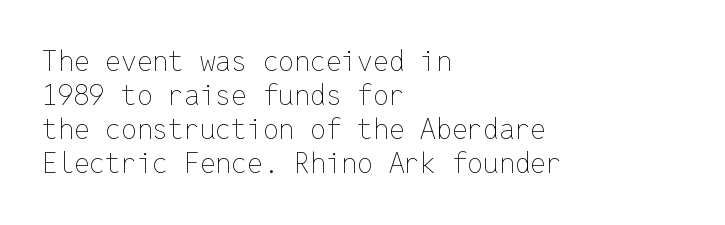
Words appear dense and cohesive because spacing is normal. The compositor pushed each line to the left boundary. Vertical stems look standard width or narrower in stroke. The face used here is monospaced, like something from a code editor. Has an underline been added? It has not.
